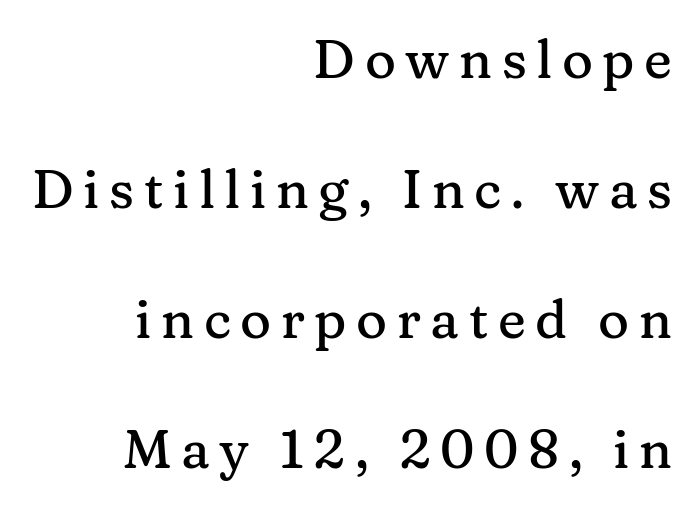
Posture: straight, roman, zero tilt. Widely set lines give the paragraph a tall, airy silhouette. This sample has the flowing, uneven cadence of proportional lettering. Lines of text with bare space underneath.
